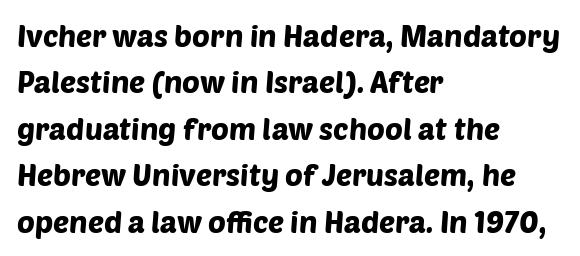
The image shows 30 px sans-serif type; set left-aligned, normal line spacing (1.55x), normal letter spacing, not underlined; low stroke contrast and a large x-height.
